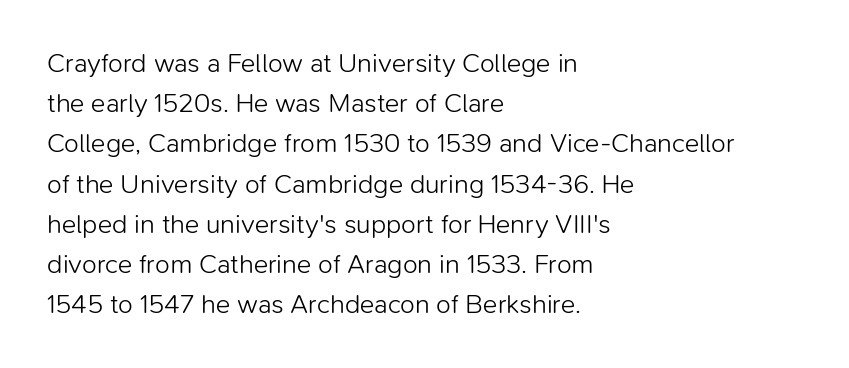
The paragraph shown leans on its left margin. Has an underline been added? It has not. The font's upright variant was chosen for this text. The cut favours lightness, reaching ordinary text weight at its darkest.
